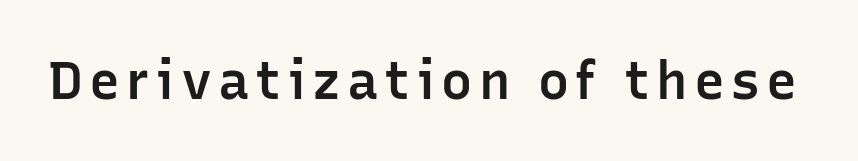
Rendered with straight, roman letterforms. Stroke thickness is moderately raised; the sample reads as semibold. Here the designer chose a conventional face with non-uniform glyph widths. The glyphs are unaccompanied by any horizontal stroke below them.
